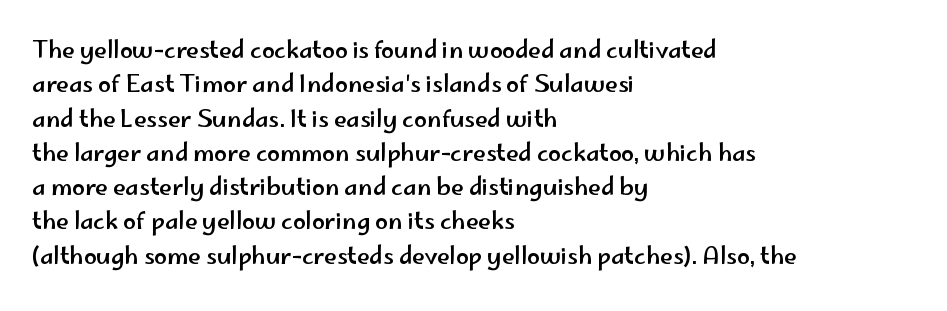
{"italic": "no", "underline": "no", "align": "left", "line_spacing": "normal", "line_spacing_ratio": 1.49, "letter_spacing": "normal", "letter_spacing_em": 0.0, "glyph_px": 23}
